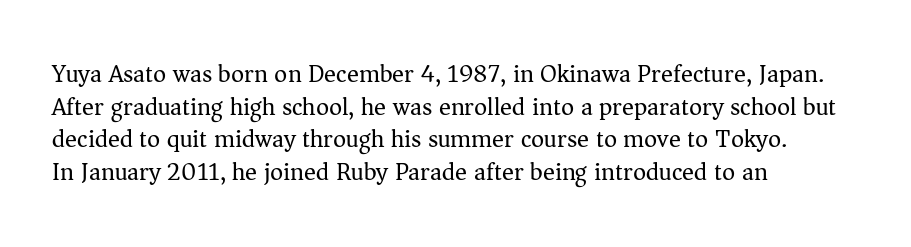
What's the leading like? Ordinary, nothing unusual. The passage shown has conventional tracking throughout. The typography opts for an upright posture over an oblique one. The passage is arranged the way most books set body copy — flush left.
